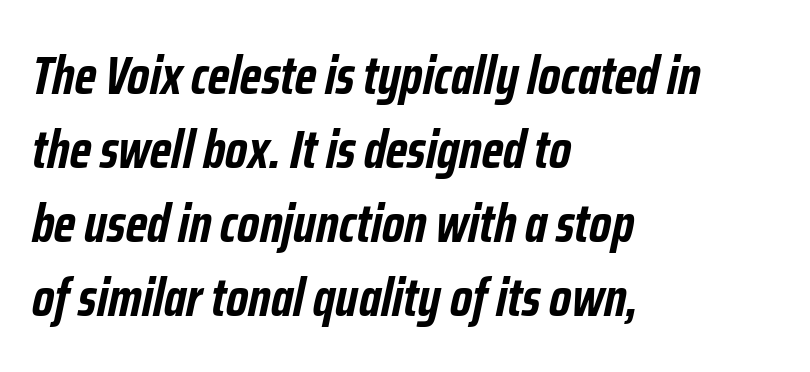
Plain, unruled lines of type. Do the characters align in a grid? No, the font is proportional. Notice how descenders clear the ascenders below comfortably — that's standard leading. Nothing unusual about the tracking: characters are spaced as the font intends. These lines carry a lot of weight — the face is fully bold.
